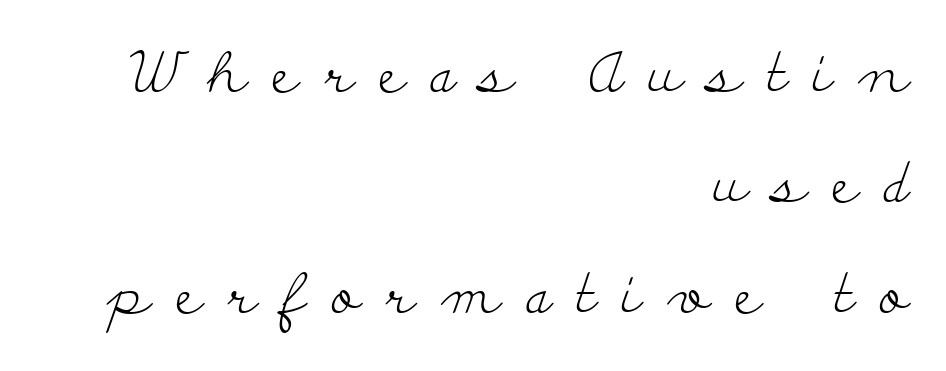
The image shows 56 px light, wide serif type; set right-aligned, loose line spacing (1.97x), unusually wide letter spacing (+0.46 em), not underlined; low stroke contrast and a small x-height.
